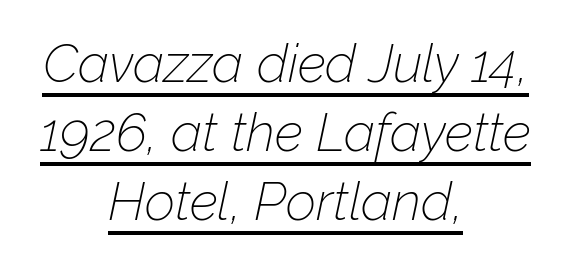
{"italic": "yes", "lean": "right", "slant_degrees": 12, "bold": "no", "weight": "thin", "width": "normal", "stroke_contrast": "low", "x_height": "medium", "monospaced": "no", "underline": "yes", "align": "center", "line_spacing": "normal", "line_spacing_ratio": 1.3, "letter_spacing": "normal", "letter_spacing_em": 0.0, "glyph_px": 53}
